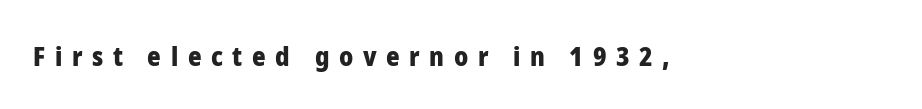
{"italic": "no", "bold": "yes", "underline": "no", "align": "left", "letter_spacing": "wide", "letter_spacing_em": 0.37, "glyph_px": 26}
